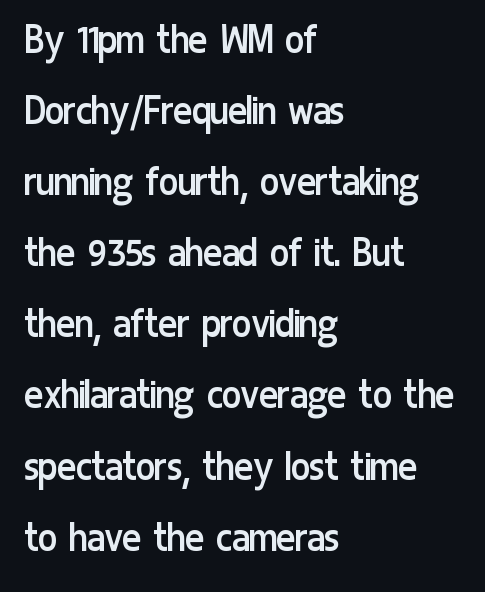
{"serif": "no", "italic": "no", "bold": "no", "weight": "regular", "width": "condensed", "stroke_contrast": "low", "x_height": "medium", "monospaced": "no", "underline": "no", "align": "left", "line_spacing": "normal", "line_spacing_ratio": 1.58, "letter_spacing": "normal", "letter_spacing_em": 0.0, "glyph_px": 45}
